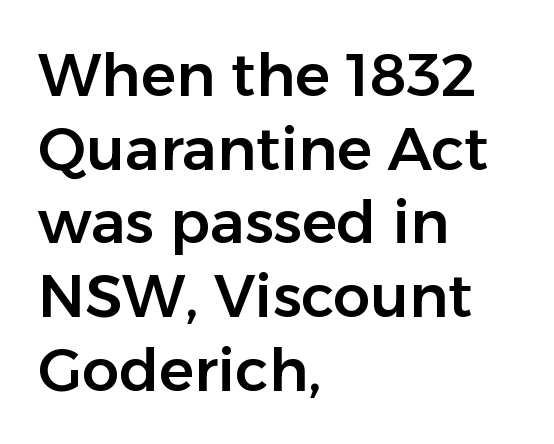
The image shows 59 px sans-serif type, upright; set left-aligned, normal line spacing (1.25x), normal letter spacing, not underlined; low stroke contrast and a medium x-height.
